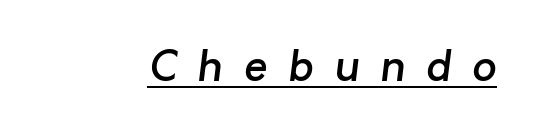
{"serif": "no", "bold": "semi", "weight": "semibold", "width": "normal", "stroke_contrast": "low", "x_height": "medium", "monospaced": "no", "underline": "yes", "letter_spacing": "wide", "letter_spacing_em": 0.48, "glyph_px": 43}
